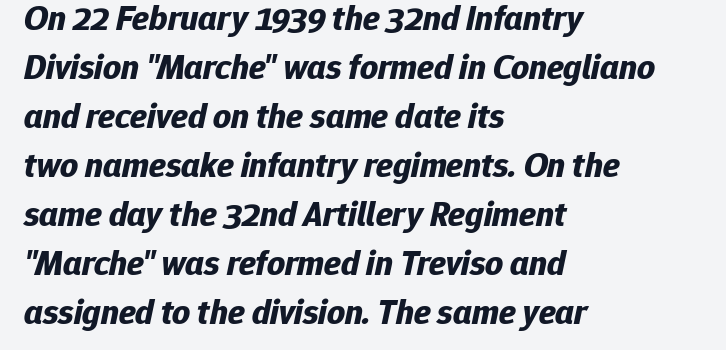
The image shows 35 px bold type, italic (leaning right); set left-aligned, normal line spacing (1.4x), normal letter spacing, not underlined; low stroke contrast and a medium x-height.
